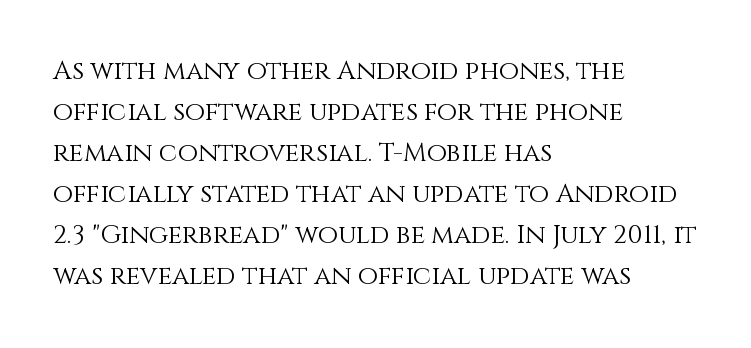
{"italic": "no", "bold": "no", "underline": "no", "align": "left", "line_spacing": "normal", "line_spacing_ratio": 1.58, "letter_spacing": "normal", "letter_spacing_em": 0.0, "glyph_px": 26}
